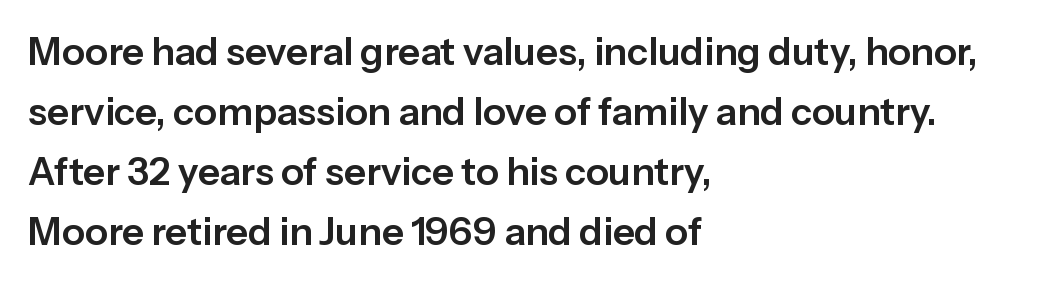
The designer went with a sans here, leaving each stem footless. Horizontal bands of white between lines are of average thickness. A typesetter would call this proportional, since set widths differ per character. A student would call this left alignment; a typographer would say flush left, rag right. Honestly, the letter spacing is just normal — you wouldn't notice it.
